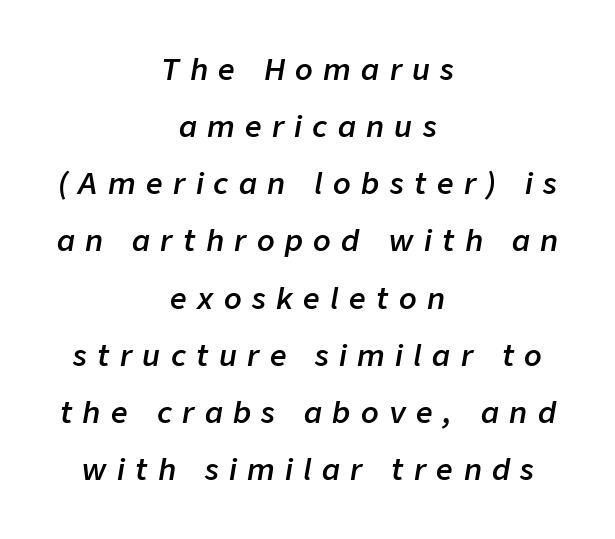
Q: Is the text bold? A: Semi-bold.
Q: Is the text italic (slanted)? A: Yes, it leans right by about 9 degrees.
Q: Is the text underlined? A: No.
Q: How is the paragraph aligned? A: Centered.
Q: Is the spacing between letters normal or unusually wide? A: Unusually wide.
Q: Is the spacing between lines tight, normal or loose? A: Loose.
Q: Width (condensed, normal, or wide)? A: Normal.
Q: Stroke contrast? A: Low.
Q: x-height? A: Medium.
Q: Monospaced? A: No.
